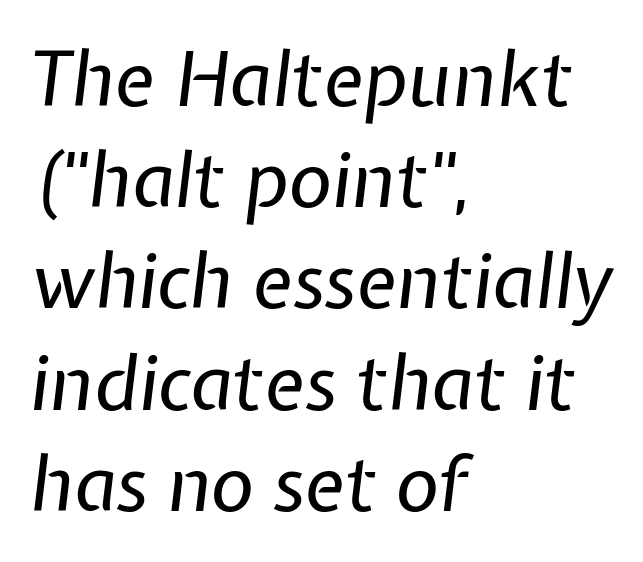
Vertical spacing — default. Type without underlining. Style check: oblique. The weight tops out at a normal text grade. Here the designer chose a conventional face with non-uniform glyph widths. Words appear dense and cohesive because spacing is normal.
